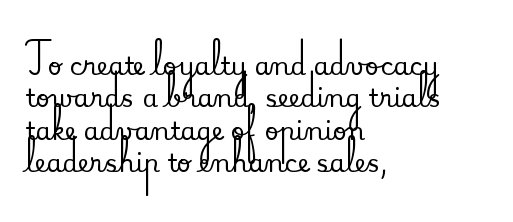
Q: Is the text italic (slanted)? A: No, it is upright.
Q: Is the text underlined? A: No.
Q: How is the paragraph aligned? A: Left-aligned.
Q: Is the spacing between letters normal or unusually wide? A: Normal.
Q: Is the spacing between lines tight, normal or loose? A: Normal.
